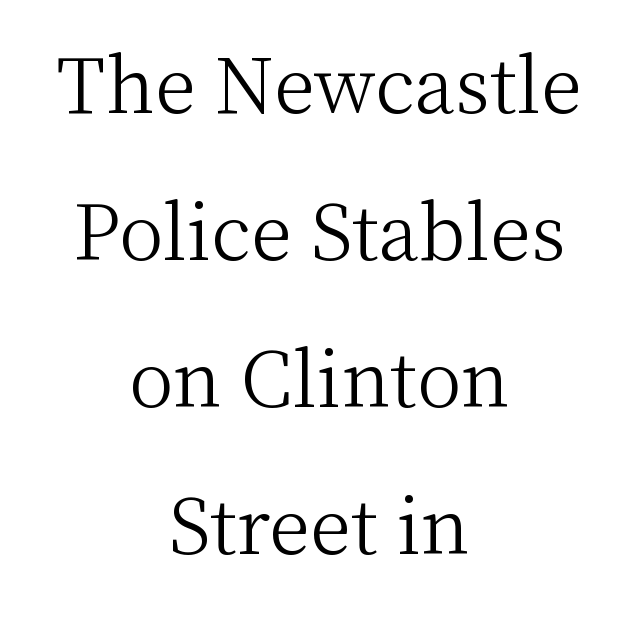
Q: Is the text bold? A: No.
Q: Is the text italic (slanted)? A: No, it is upright.
Q: Is the typeface a serif or a sans-serif typeface? A: Serif.
Q: Is the text underlined? A: No.
Q: How is the paragraph aligned? A: Centered.
Q: Is the spacing between letters normal or unusually wide? A: Normal.
Q: Is the spacing between lines tight, normal or loose? A: Loose.
Q: Width (condensed, normal, or wide)? A: Normal.
Q: Stroke contrast? A: Medium.
Q: x-height? A: Medium.
Q: Monospaced? A: No.
